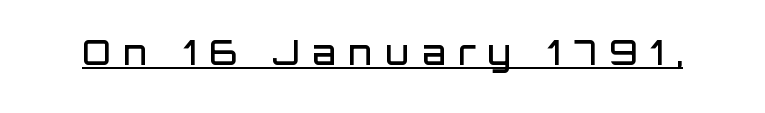
This sample has the flowing, uneven cadence of proportional lettering. Each word looks stretched out because of the extra space between its letters. Decoration check: the copy is underlined. To sum up the face: it is a sans, with no serifs. Set as a demibold, roughly 600 on the weight scale.
